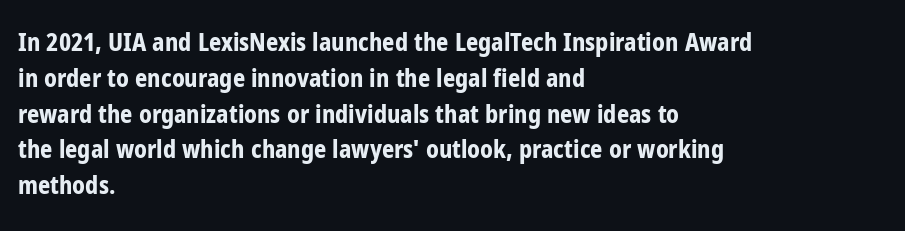
Italic: no, the glyphs are upright roman. Reading down the column, the eye jumps a familiar distance to each next line. Each row of text sits above clean, open space. Chunky letters — that's bold for sure.
